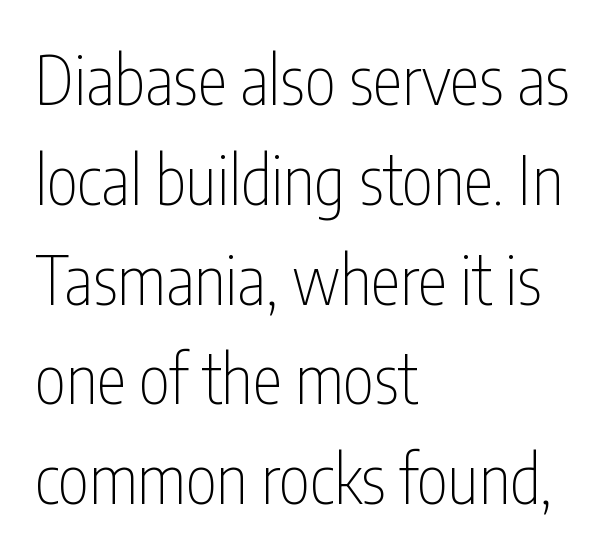
{"serif": "no", "italic": "no", "bold": "no", "weight": "thin", "width": "condensed", "stroke_contrast": "low", "x_height": "medium", "monospaced": "no", "underline": "no", "align": "left", "line_spacing": "normal", "line_spacing_ratio": 1.49, "letter_spacing": "normal", "letter_spacing_em": 0.0, "glyph_px": 67}
